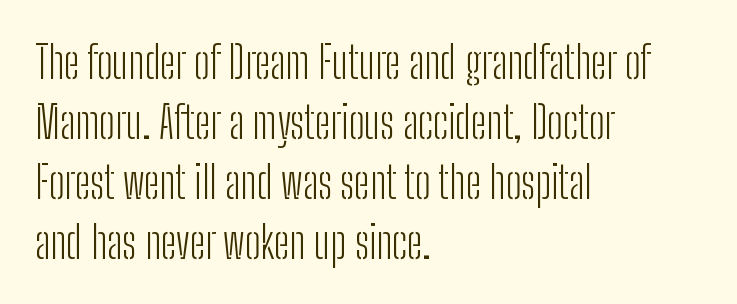
{"serif": "no", "italic": "no", "bold": "no", "weight": "light", "width": "condensed", "stroke_contrast": "low", "x_height": "medium", "monospaced": "no", "underline": "no", "align": "left", "line_spacing": "normal", "line_spacing_ratio": 1.36, "letter_spacing": "normal", "letter_spacing_em": 0.0, "glyph_px": 44}
